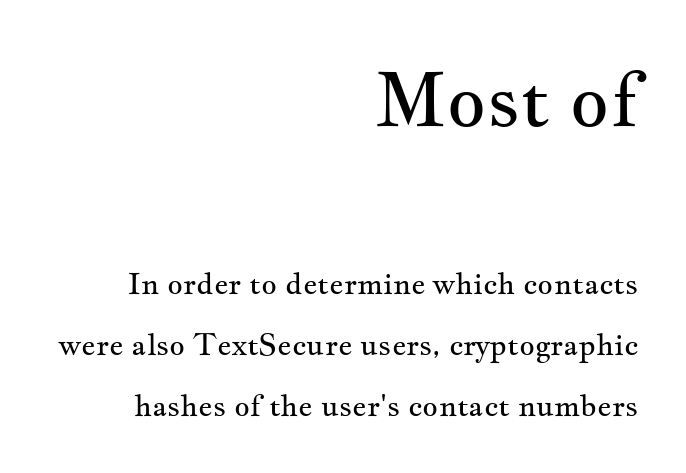
The image shows 76 px regular-weight, wide serif type, upright; set right-aligned, loose line spacing (2.03x), normal letter spacing, not underlined; the first (top) block is 2.53x larger; medium stroke contrast and a small x-height.
